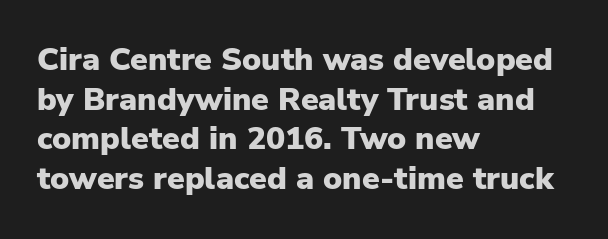
{"serif": "no", "italic": "no", "bold": "yes", "weight": "heavy", "width": "normal", "stroke_contrast": "low", "x_height": "medium", "monospaced": "no", "underline": "no", "align": "left", "line_spacing_ratio": 1.24, "letter_spacing": "normal", "letter_spacing_em": 0.0, "glyph_px": 32}
